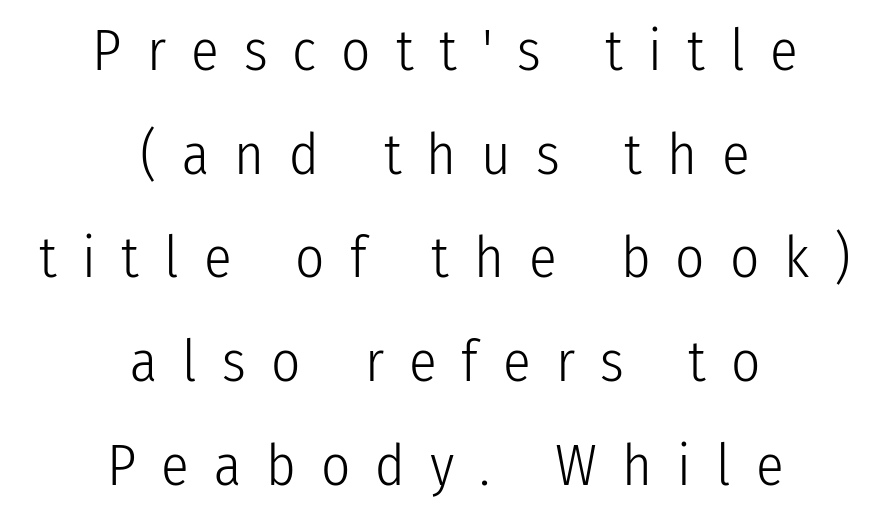
Is the stroke heavy? The answer is a plain regular-or-lighter. Spacing verdict: proportional, widths tailored to each character. Honestly, there is no underline to notice here at all. These lines are composed in type without serifs. Students, note that the glyphs here are deliberately spaced far apart. Layout note: lines centered.
